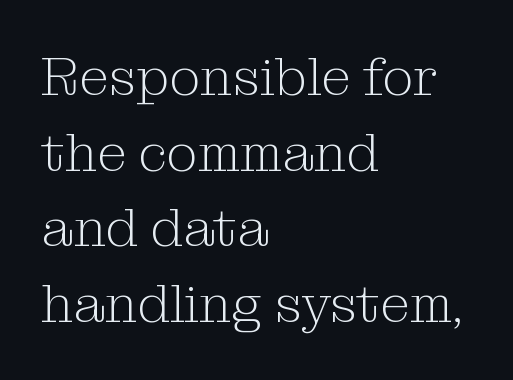
{"serif": "yes", "italic": "no", "bold": "no", "weight": "light", "width": "normal", "stroke_contrast": "medium", "x_height": "medium", "monospaced": "no", "underline": "no", "align": "left", "line_spacing": "normal", "line_spacing_ratio": 1.4, "letter_spacing": "normal", "letter_spacing_em": 0.0, "glyph_px": 54}
